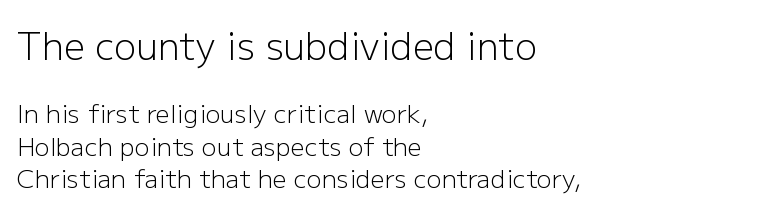
Q: Is the text bold? A: No.
Q: Is the text italic (slanted)? A: No, it is upright.
Q: Is the typeface a serif or a sans-serif typeface? A: Sans-serif.
Q: Is the text underlined? A: No.
Q: How is the paragraph aligned? A: Left-aligned.
Q: Is the spacing between letters normal or unusually wide? A: Normal.
Q: Is the spacing between lines tight, normal or loose? A: Normal.
Q: Which block of text is set in a larger size, the first (top) or the second (bottom)? A: The first (top) one.
Q: Width (condensed, normal, or wide)? A: Normal.
Q: Stroke contrast? A: Low.
Q: x-height? A: Medium.
Q: Monospaced? A: No.
